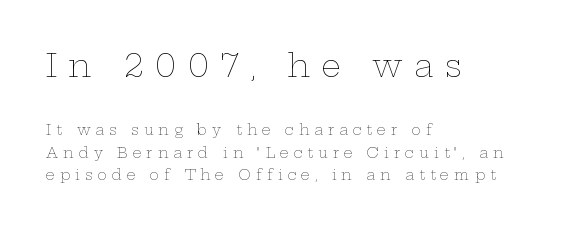
The image shows 31 px thin, wide type, upright; set left-aligned, normal line spacing (1.62x), unusually wide letter spacing (+0.36 em), not underlined; the first (top) block is 2.21x larger; low stroke contrast and a medium x-height.
